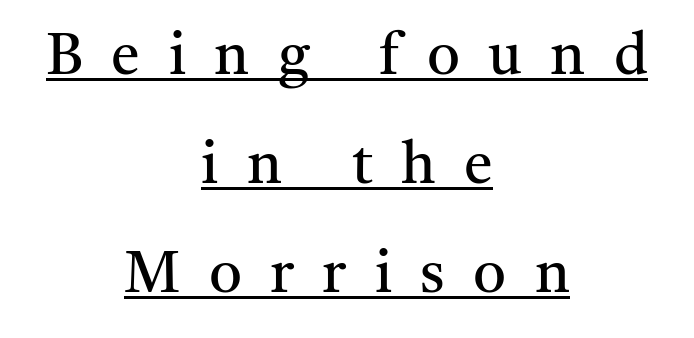
A typographer would call this underscored text. The type family on display is of the serif kind. The letters advance in unequal steps, a hallmark of proportional type. Does extra space separate the letters? Yes, quite a lot of it.
